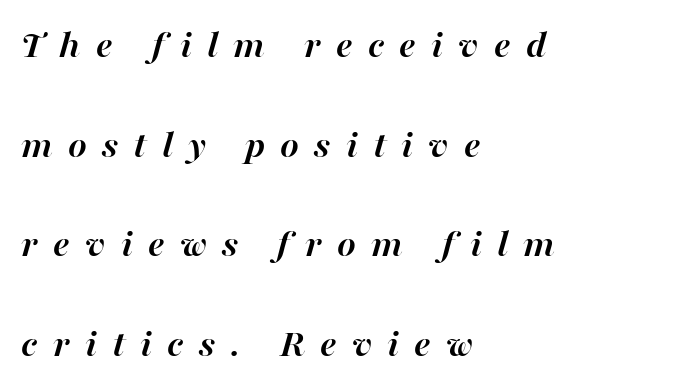
Tracking value appears strongly positive — letters spread wide. Summary of vertical rhythm: relaxed, with wide interline spacing. Descender tails drop into unmarked territory. You could not count columns in this text — the font is proportionally spaced. These lines stack with their left ends in a neat column.
